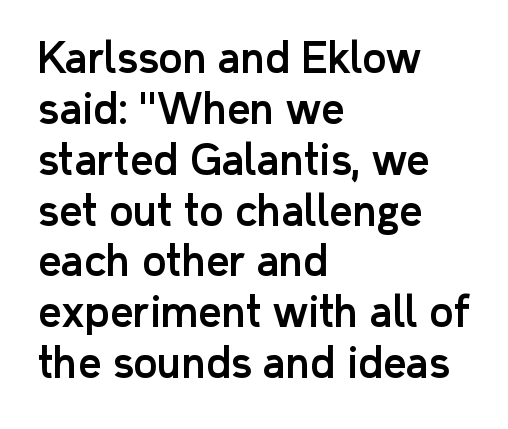
{"serif": "no", "italic": "no", "width": "normal", "stroke_contrast": "low", "x_height": "medium", "monospaced": "no", "underline": "no", "align": "left", "line_spacing_ratio": 1.24, "letter_spacing": "normal", "letter_spacing_em": 0.0, "glyph_px": 41}
